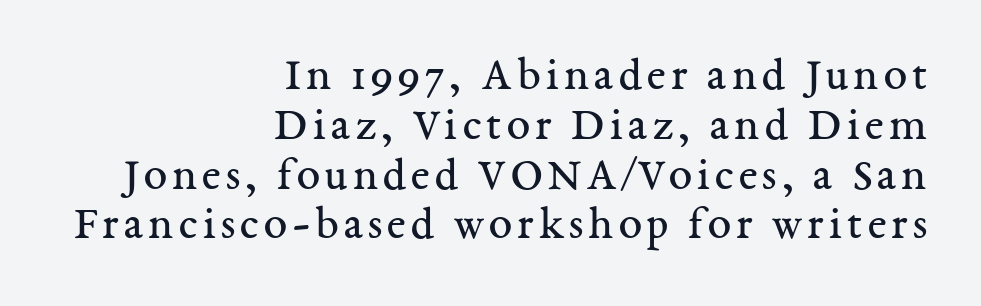
{"serif": "yes", "italic": "no", "bold": "no", "weight": "regular", "width": "normal", "stroke_contrast": "medium", "x_height": "medium", "monospaced": "no", "underline": "no", "align": "right", "line_spacing": "tight", "line_spacing_ratio": 1.06, "glyph_px": 47}
